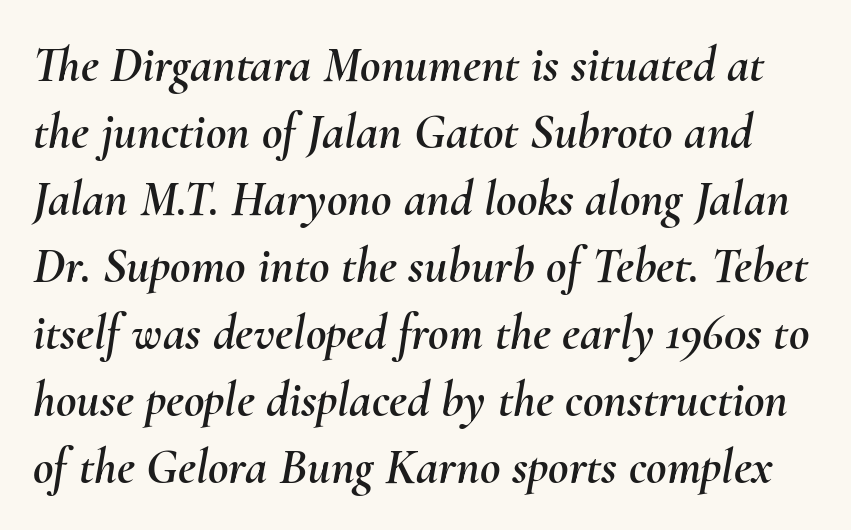
The image shows 50 px text type, italic (leaning right); set normal line spacing (1.34x), normal letter spacing, not underlined; medium stroke contrast and a small x-height.
